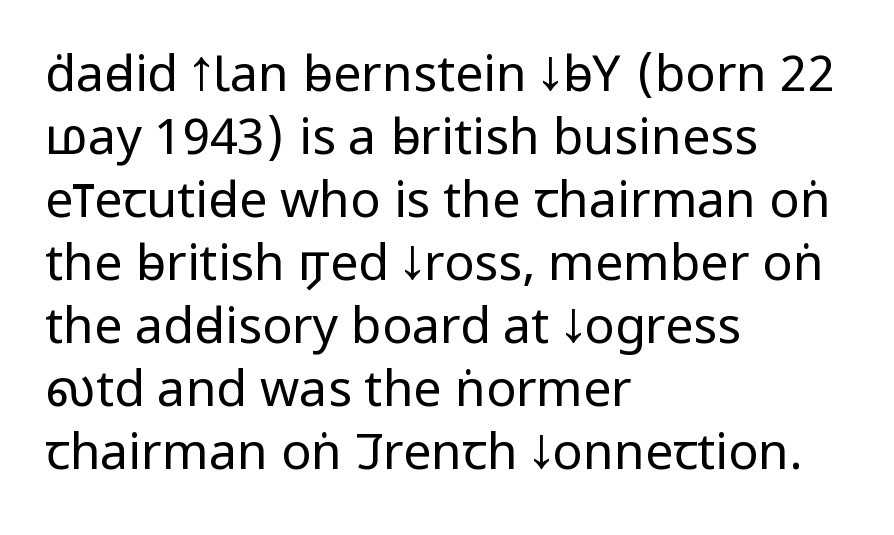
Q: Is the text bold? A: No.
Q: Is the text italic (slanted)? A: No, it is upright.
Q: Is the typeface a serif or a sans-serif typeface? A: Sans-serif.
Q: Is the text underlined? A: No.
Q: How is the paragraph aligned? A: Left-aligned.
Q: Is the spacing between letters normal or unusually wide? A: Normal.
Q: Is the spacing between lines tight, normal or loose? A: Normal.
Q: Width (condensed, normal, or wide)? A: Condensed.
Q: Stroke contrast? A: Low.
Q: x-height? A: Large.
Q: Monospaced? A: No.
